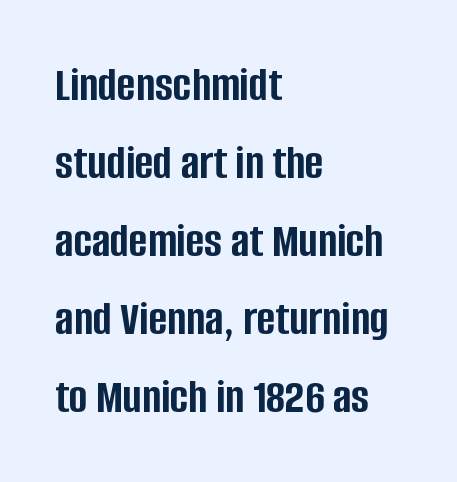
Q: Is the text bold? A: Yes.
Q: Is the text italic (slanted)? A: No, it is upright.
Q: Is the typeface a serif or a sans-serif typeface? A: Sans-serif.
Q: Is the text underlined? A: No.
Q: How is the paragraph aligned? A: Left-aligned.
Q: Is the spacing between letters normal or unusually wide? A: Normal.
Q: Is the spacing between lines tight, normal or loose? A: Normal.
Q: Width (condensed, normal, or wide)? A: Condensed.
Q: Stroke contrast? A: Low.
Q: x-height? A: Large.
Q: Monospaced? A: No.
